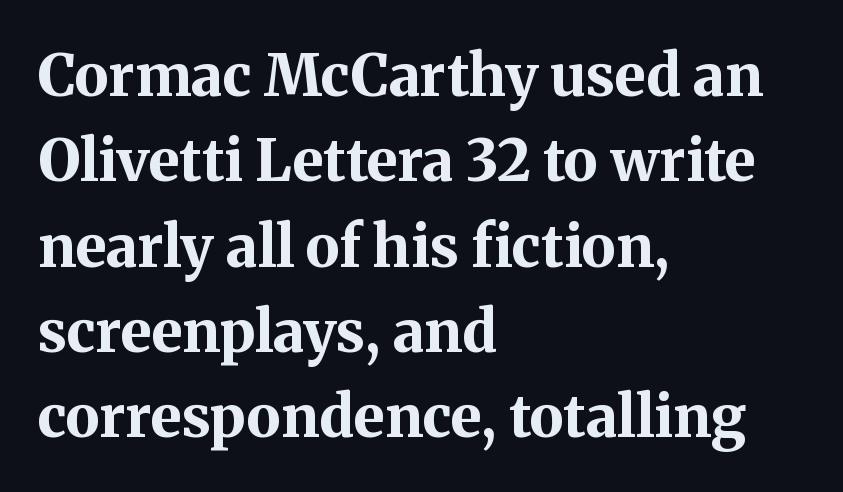
{"serif": "yes", "italic": "no", "bold": "yes", "weight": "bold", "width": "normal", "stroke_contrast": "medium", "x_height": "medium", "monospaced": "no", "underline": "no", "align": "left", "line_spacing": "normal", "line_spacing_ratio": 1.47, "letter_spacing": "normal", "letter_spacing_em": 0.0, "glyph_px": 58}
